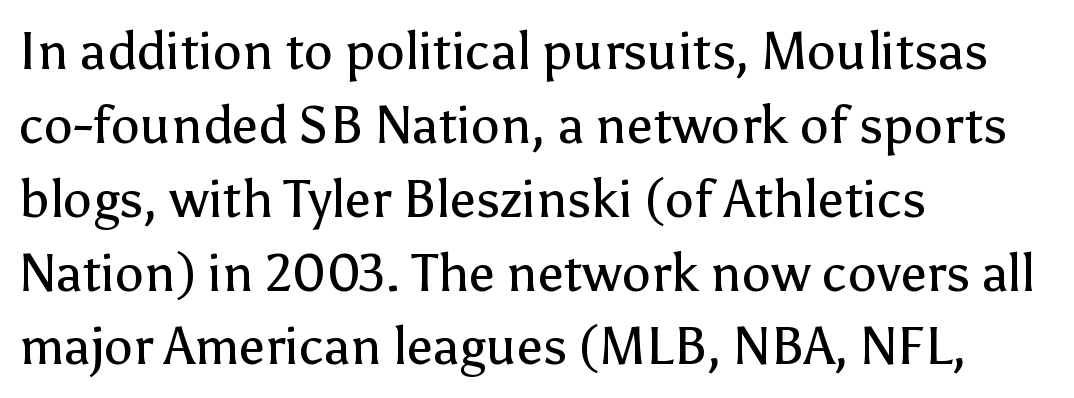
These lines are rendered in a variable-pitch font. In terms of leading, this rendering sits right in the middle. Beneath every word, the page is bare. In terms of posture, this sample is upright. Typographically, this falls in the sans-serif category.
